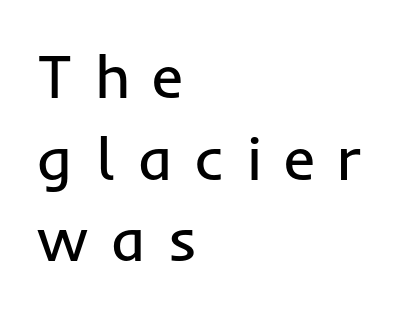
The image shows 61 px regular-weight sans-serif type, upright; set left-aligned, normal line spacing (1.34x), unusually wide letter spacing (+0.36 em), not underlined; low stroke contrast and a medium x-height.
